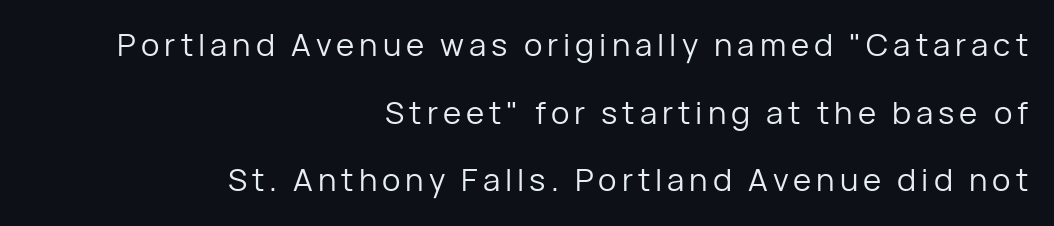
The face looks like a standard text weight, possibly lighter. The specimen reads as upright at a glance. The area under the type is left untouched. Stroke terminals: plain, sans-serif.
